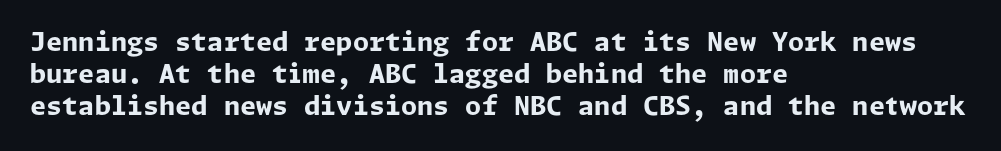
The image shows 26 px bold type, upright; set left-aligned, line spacing 1.23x, normal letter spacing, not underlined.
